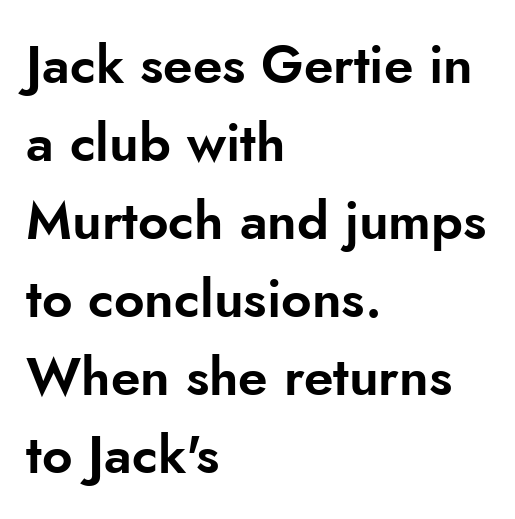
Between one letter and the next there's only the usual sliver of space. The zone under the glyphs is completely vacant. Does the copy run flush right? No — it runs flush left. The rendering uses natural spacing where letterforms have individual widths. Nothing sits at the stroke ends, so this counts as sans-serif.
